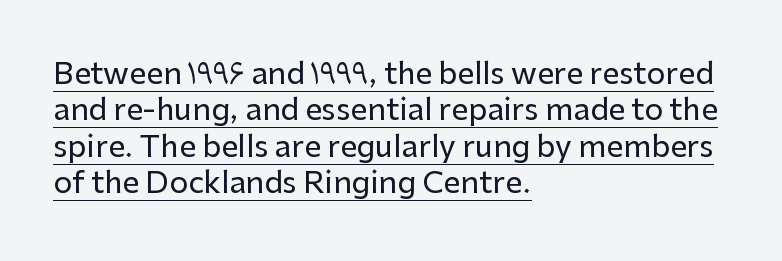
{"serif": "no", "italic": "no", "width": "normal", "stroke_contrast": "low", "x_height": "medium", "monospaced": "no", "underline": "yes", "align": "left", "line_spacing_ratio": 1.21, "letter_spacing": "normal", "letter_spacing_em": 0.0, "glyph_px": 30}
